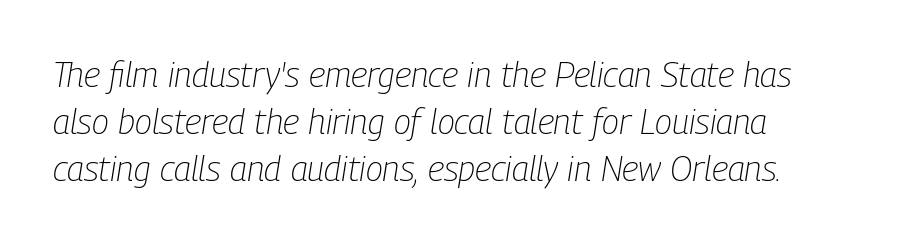
The image shows 35 px light, condensed type, italic (leaning right); set left-aligned, normal line spacing (1.34x), normal letter spacing, not underlined; low stroke contrast and a medium x-height.
